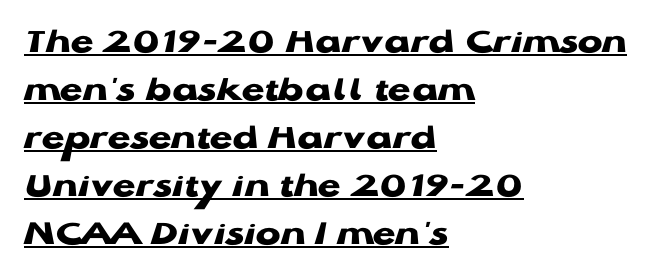
Q: Is the text bold? A: Yes.
Q: Is the text italic (slanted)? A: No, it is upright.
Q: Is the typeface a serif or a sans-serif typeface? A: Sans-serif.
Q: Is the text underlined? A: Yes.
Q: How is the paragraph aligned? A: Left-aligned.
Q: Is the spacing between letters normal or unusually wide? A: Normal.
Q: Is the spacing between lines tight, normal or loose? A: Normal.
Q: Width (condensed, normal, or wide)? A: Wide.
Q: Stroke contrast? A: Low.
Q: x-height? A: Medium.
Q: Monospaced? A: No.
